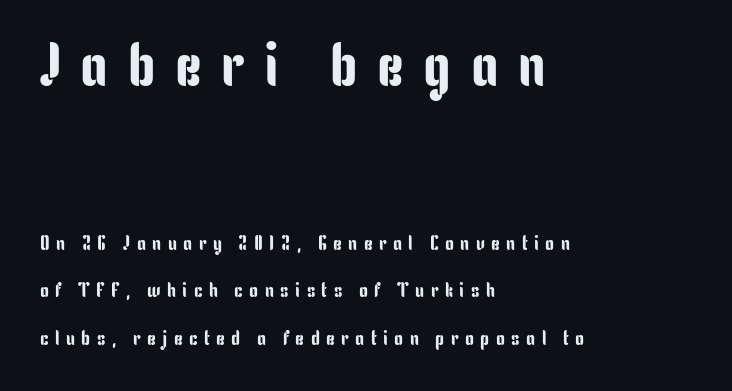
The image shows 61 px condensed sans-serif type, upright; set left-aligned, loose line spacing (2.39x), unusually wide letter spacing (+0.32 em), not underlined; the first (top) block is 3.05x larger; low stroke contrast and a medium x-height.
